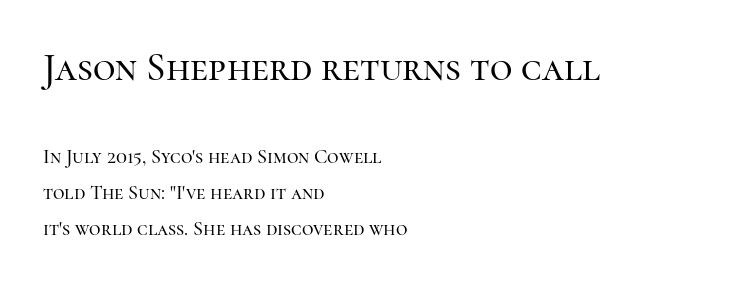
The image shows 39 px serif type, upright; set left-aligned, line spacing 1.8x, normal letter spacing, not underlined; the first (top) block is 1.95x larger; high stroke contrast and a medium x-height.
